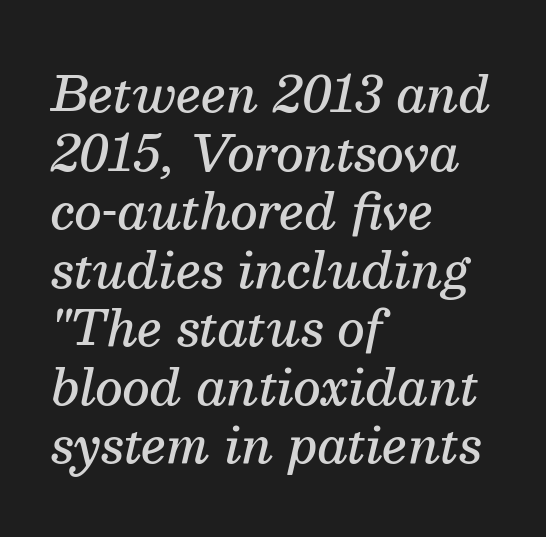
Q: Is the text bold? A: Semi-bold.
Q: Is the text italic (slanted)? A: Yes, it leans right by about 13 degrees.
Q: Is the typeface a serif or a sans-serif typeface? A: Serif.
Q: Is the text underlined? A: No.
Q: How is the paragraph aligned? A: Left-aligned.
Q: Is the spacing between letters normal or unusually wide? A: Normal.
Q: Width (condensed, normal, or wide)? A: Normal.
Q: Stroke contrast? A: Medium.
Q: x-height? A: Medium.
Q: Monospaced? A: No.
